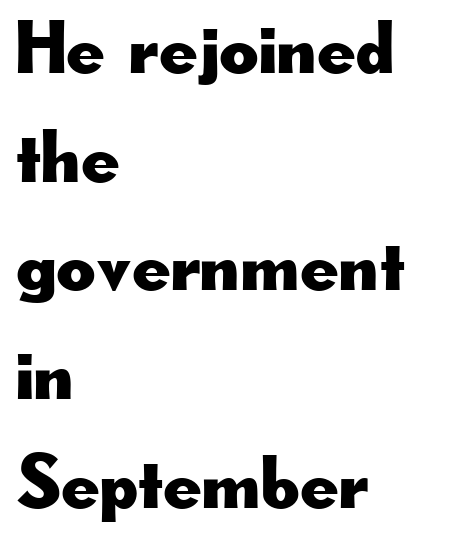
Q: Is the text italic (slanted)? A: No, it is upright.
Q: Is the typeface a serif or a sans-serif typeface? A: Sans-serif.
Q: Is the text underlined? A: No.
Q: How is the paragraph aligned? A: Left-aligned.
Q: Is the spacing between letters normal or unusually wide? A: Normal.
Q: Is the spacing between lines tight, normal or loose? A: Normal.
Q: Width (condensed, normal, or wide)? A: Wide.
Q: Stroke contrast? A: Low.
Q: x-height? A: Small.
Q: Monospaced? A: No.
